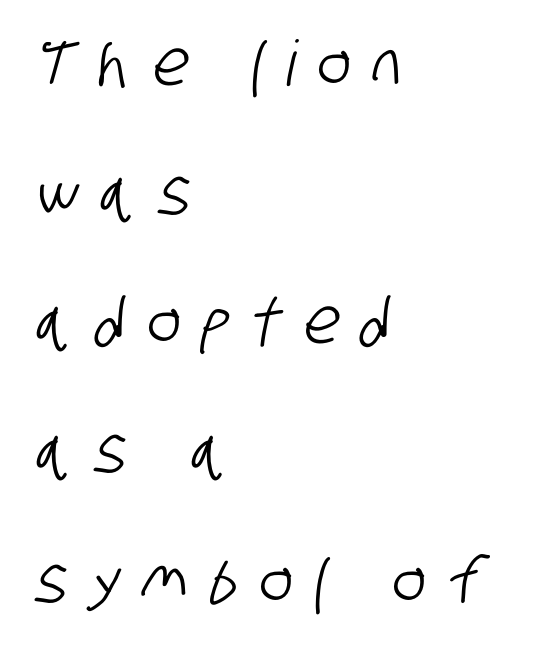
The image shows 63 px condensed sans-serif type; set left-aligned, loose line spacing (2.05x), unusually wide letter spacing (+0.36 em), not underlined; low stroke contrast and a large x-height.
